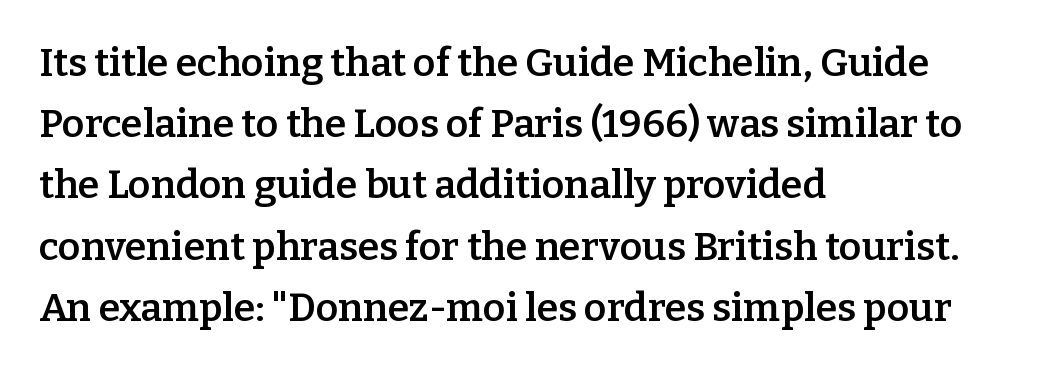
The image shows 39 px semibold serif type, upright; set left-aligned, normal line spacing (1.57x), normal letter spacing, not underlined; low stroke contrast and a medium x-height.
